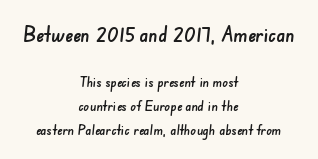
The designer left line spacing at the default. Each row of text sits above clean, open space. There is no visible air inserted between adjacent glyphs. The typesetter chose a symmetrical, centered arrangement here. The composition opens big and finishes small.
